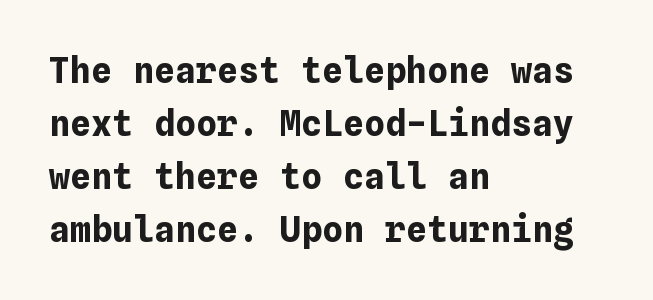
{"italic": "no", "bold": "yes", "weight": "bold", "width": "normal", "stroke_contrast": "low", "x_height": "medium", "underline": "no", "align": "left", "line_spacing": "normal", "line_spacing_ratio": 1.51, "letter_spacing": "normal", "letter_spacing_em": 0.0, "glyph_px": 35}
